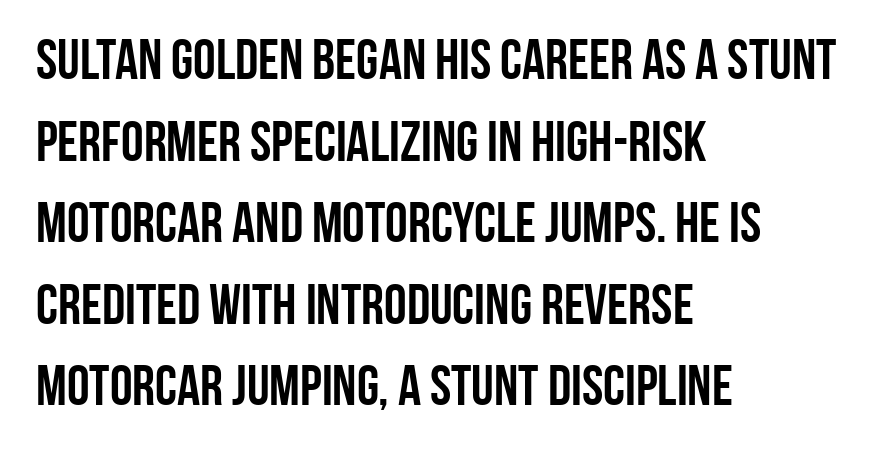
{"serif": "no", "italic": "no", "bold": "yes", "weight": "semibold", "width": "condensed", "stroke_contrast": "low", "x_height": "large", "monospaced": "no", "underline": "no", "align": "left", "line_spacing": "normal", "line_spacing_ratio": 1.43, "letter_spacing": "normal", "letter_spacing_em": 0.0, "glyph_px": 57}
